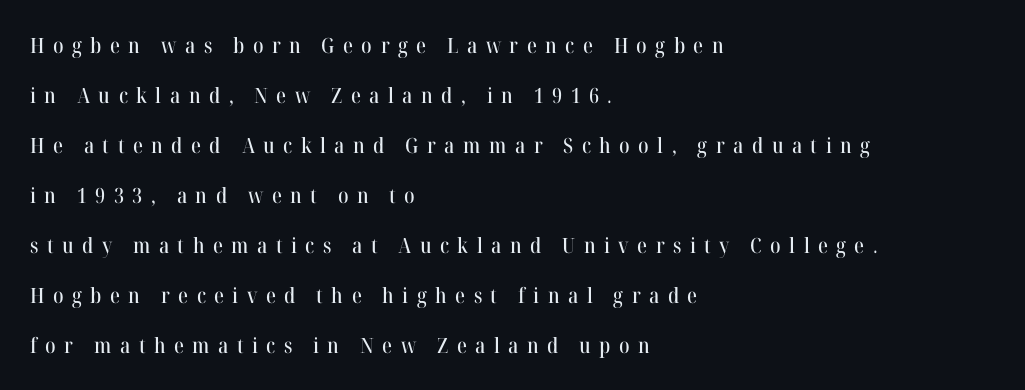
The image shows 21 px text type, upright; set left-aligned, loose line spacing (2.38x), unusually wide letter spacing (+0.4 em), not underlined.
